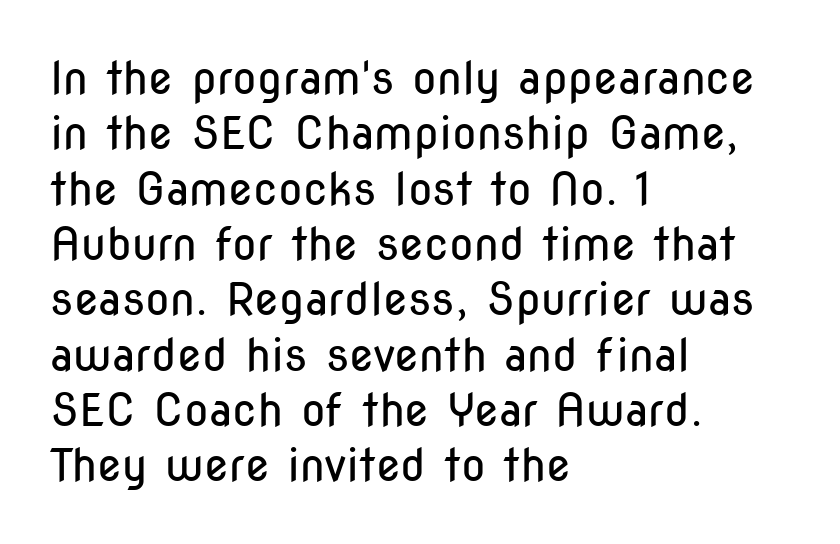
The image shows 45 px regular-weight, condensed sans-serif type, upright; set left-aligned, line spacing 1.23x, normal letter spacing, not underlined; low stroke contrast and a medium x-height.
